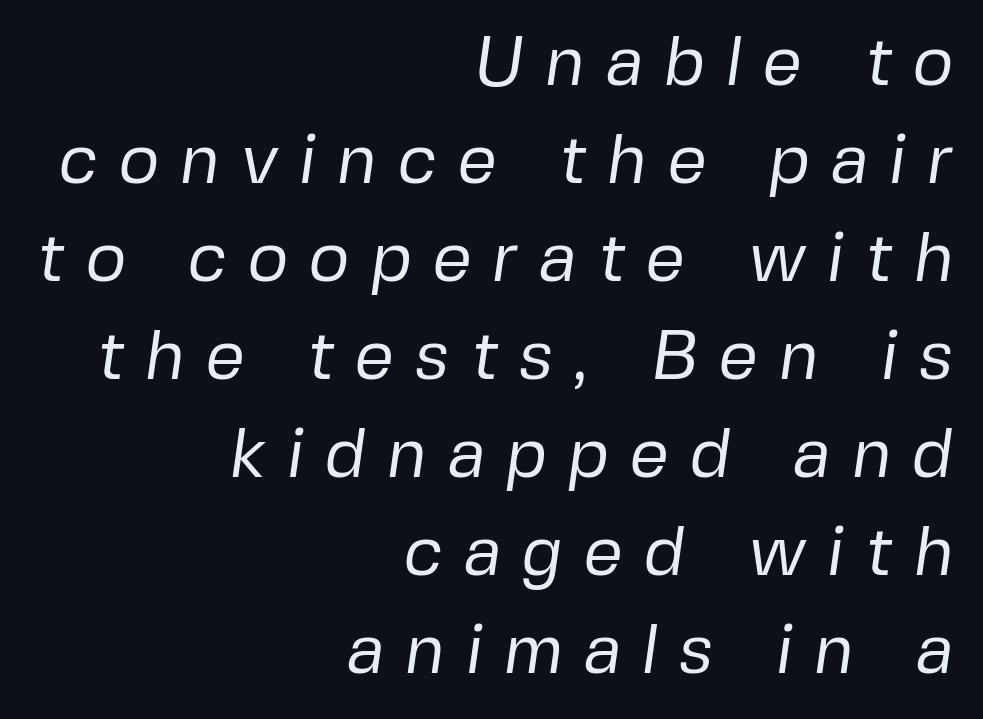
The image shows 70 px regular-weight sans-serif type; set right-aligned, normal line spacing (1.4x), unusually wide letter spacing (+0.29 em), not underlined; low stroke contrast and a medium x-height.
